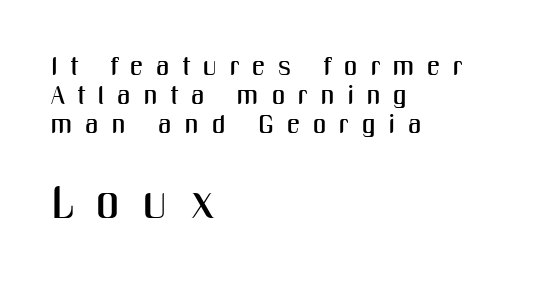
The image shows 46 px condensed sans-serif type, upright; set left-aligned, tight line spacing (1.12x), unusually wide letter spacing (+0.5 em), not underlined; the second (bottom) block is 1.77x larger; medium stroke contrast and a medium x-height.
